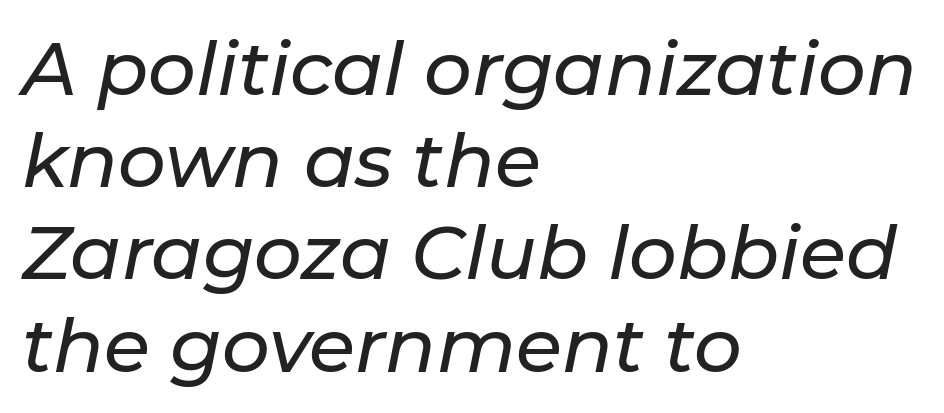
The image shows 75 px text type, italic (leaning right); set left-aligned, line spacing 1.23x, normal letter spacing, not underlined; low stroke contrast and a medium x-height.
